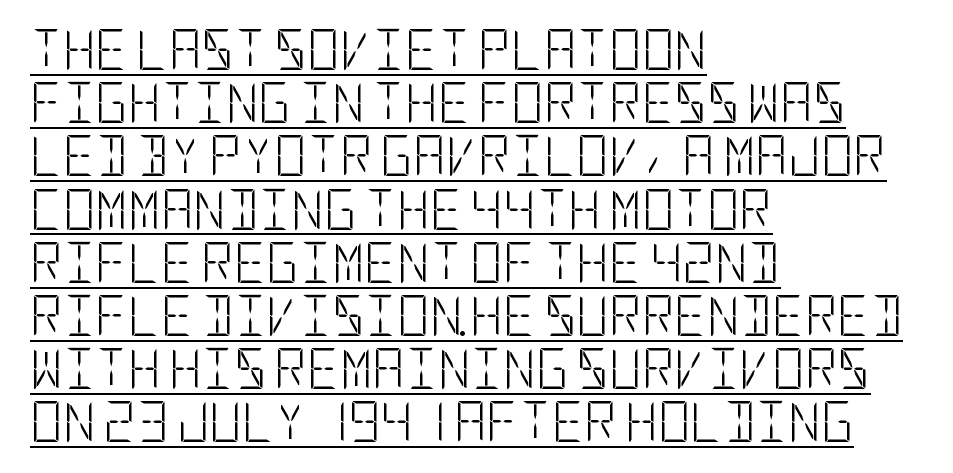
Q: Is the text bold? A: No.
Q: Is the text italic (slanted)? A: No, it is upright.
Q: Is the typeface a serif or a sans-serif typeface? A: Sans-serif.
Q: Is the text underlined? A: Yes.
Q: How is the paragraph aligned? A: Left-aligned.
Q: Is the spacing between letters normal or unusually wide? A: Normal.
Q: Is the spacing between lines tight, normal or loose? A: Normal.
Q: Width (condensed, normal, or wide)? A: Condensed.
Q: Stroke contrast? A: Low.
Q: x-height? A: Large.
